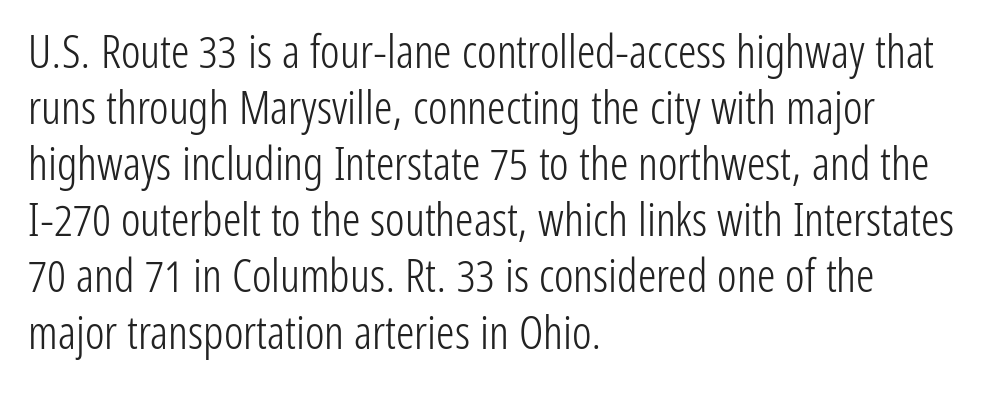
Q: Is the text bold? A: No.
Q: Is the text italic (slanted)? A: No, it is upright.
Q: Is the typeface a serif or a sans-serif typeface? A: Sans-serif.
Q: Is the text underlined? A: No.
Q: How is the paragraph aligned? A: Left-aligned.
Q: Is the spacing between letters normal or unusually wide? A: Normal.
Q: Width (condensed, normal, or wide)? A: Condensed.
Q: Stroke contrast? A: Low.
Q: x-height? A: Medium.
Q: Monospaced? A: No.
